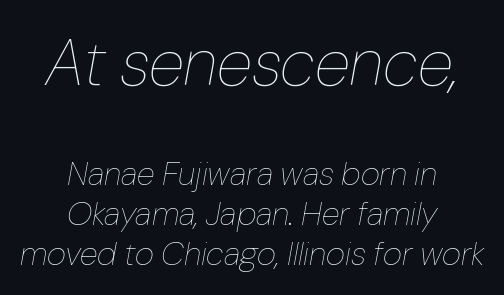
The image shows 66 px thin type, italic (leaning right); set centered, line spacing 1.21x, normal letter spacing, not underlined; the first (top) block is 2.0x larger; low stroke contrast and a medium x-height.
